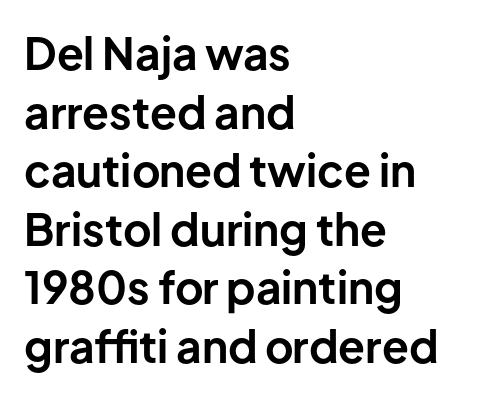
The image shows 44 px bold sans-serif type, upright; set left-aligned, normal line spacing (1.33x), normal letter spacing, not underlined; low stroke contrast and a medium x-height.
